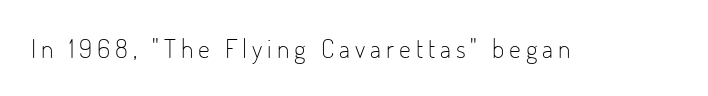
Q: Is the text bold? A: No.
Q: Is the text italic (slanted)? A: No, it is upright.
Q: Is the text underlined? A: No.
